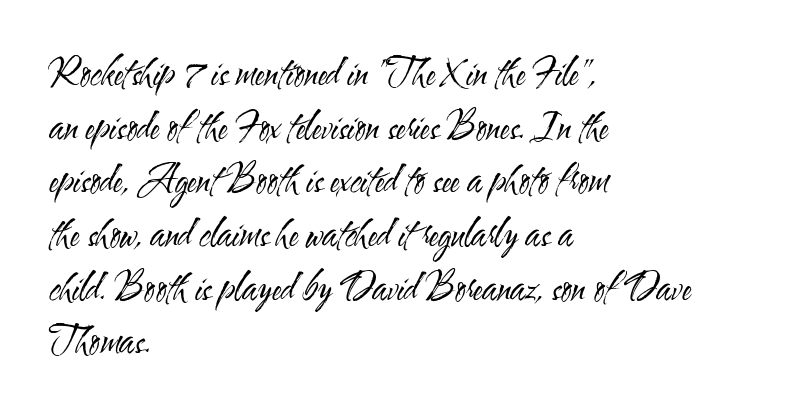
Q: Is the text bold? A: No.
Q: Is the text italic (slanted)? A: Yes.
Q: Is the typeface a serif or a sans-serif typeface? A: Sans-serif.
Q: Is the text underlined? A: No.
Q: How is the paragraph aligned? A: Left-aligned.
Q: Is the spacing between letters normal or unusually wide? A: Normal.
Q: Is the spacing between lines tight, normal or loose? A: Normal.
Q: Width (condensed, normal, or wide)? A: Condensed.
Q: Stroke contrast? A: Medium.
Q: x-height? A: Small.
Q: Monospaced? A: No.
